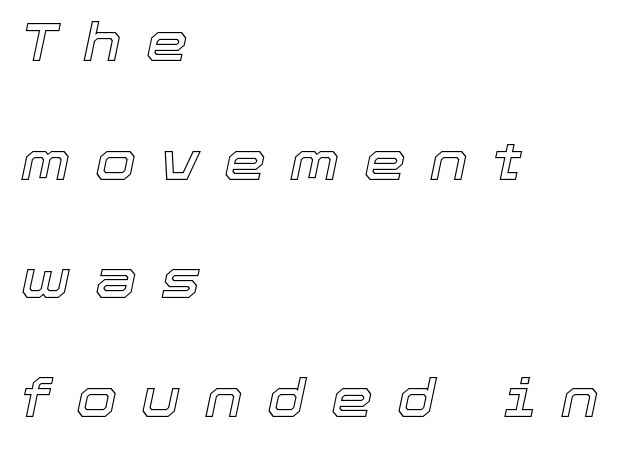
The image shows 53 px text type, italic (leaning right); set left-aligned, loose line spacing (2.24x), unusually wide letter spacing (+0.46 em), not underlined; a medium x-height.
